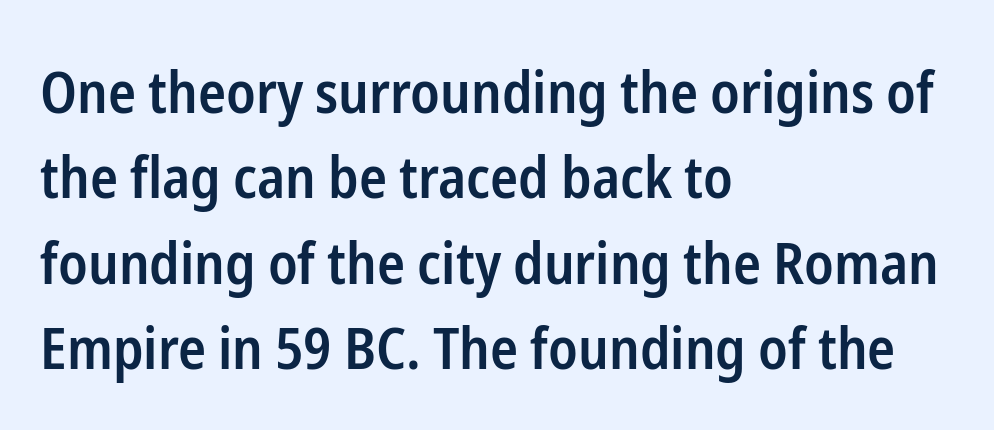
{"serif": "no", "italic": "no", "bold": "semi", "weight": "semibold", "width": "condensed", "stroke_contrast": "low", "x_height": "medium", "monospaced": "no", "underline": "no", "align": "left", "line_spacing": "normal", "line_spacing_ratio": 1.47, "letter_spacing": "normal", "letter_spacing_em": 0.0, "glyph_px": 58}
